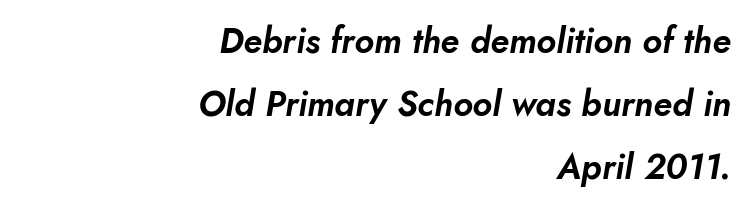
All the whitespace from short lines collects on the left. Is the type slanted? Yes — the strokes lean at a clear angle. This sample has the flowing, uneven cadence of proportional lettering. Default kerning and tracking; the words read as compact shapes. Rule under the text: the space is simply empty.
